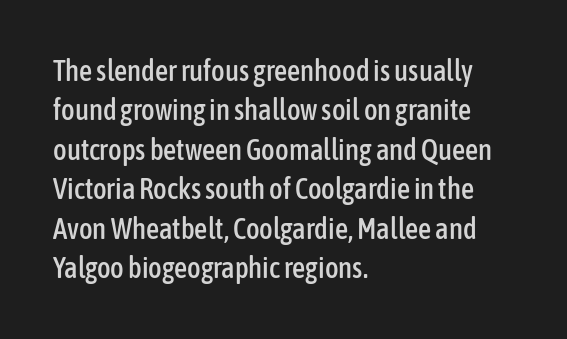
The letters advance in unequal steps, a hallmark of proportional type. The letterforms sit shoulder to shoulder at normal distance. The paragraph has a hard left edge and a soft right edge. Leading: standard. In terms of letterform style, serifs are entirely absent. Beneath every word, the page is bare.
